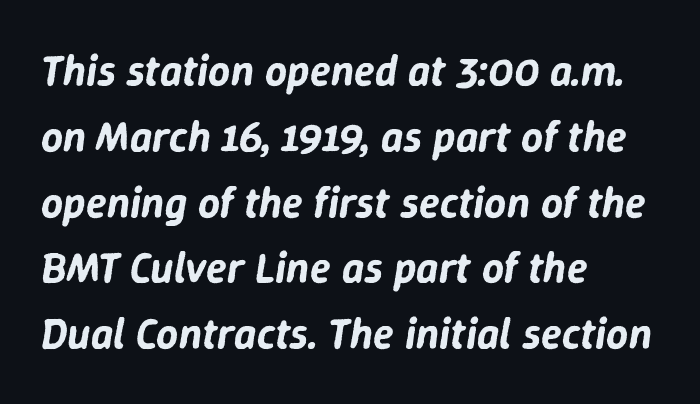
{"italic": "yes", "lean": "right", "slant_degrees": 9, "width": "normal", "stroke_contrast": "low", "x_height": "medium", "monospaced": "no", "underline": "no", "align": "left", "line_spacing": "normal", "line_spacing_ratio": 1.53, "letter_spacing": "normal", "letter_spacing_em": 0.0, "glyph_px": 43}
